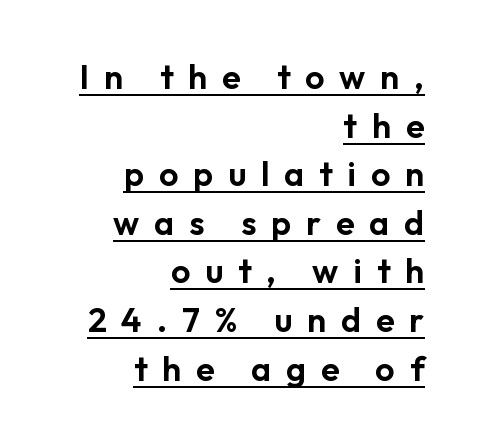
The image shows 34 px sans-serif type, upright; set right-aligned, normal line spacing (1.43x), unusually wide letter spacing (+0.44 em), underlined; low stroke contrast and a medium x-height.
